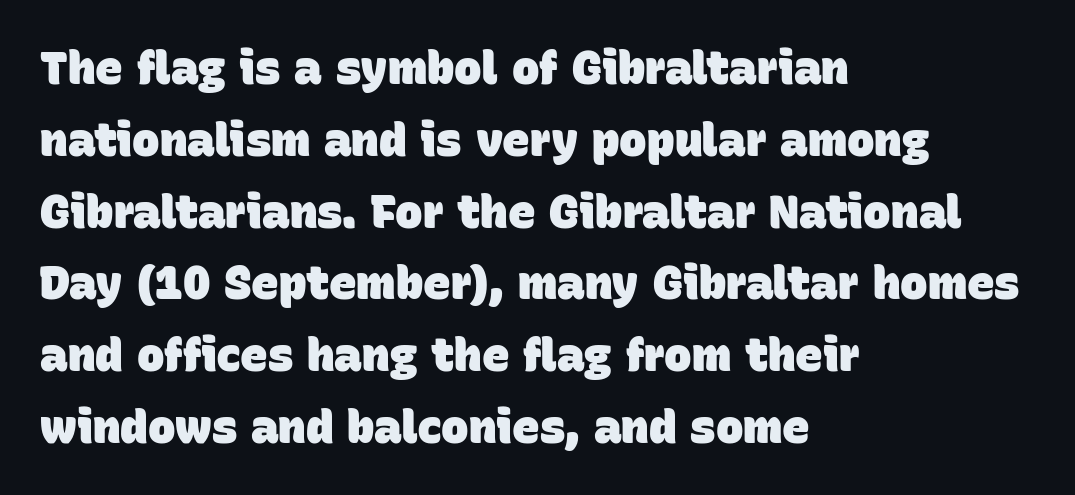
The image shows 46 px heavy sans-serif type; set left-aligned, normal line spacing (1.56x), normal letter spacing, not underlined; low stroke contrast and a large x-height.
